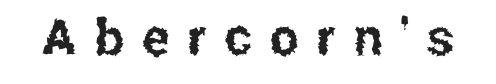
The image shows 51 px condensed sans-serif type, upright; set unusually wide letter spacing (+0.36 em), not underlined; low stroke contrast and a medium x-height.
